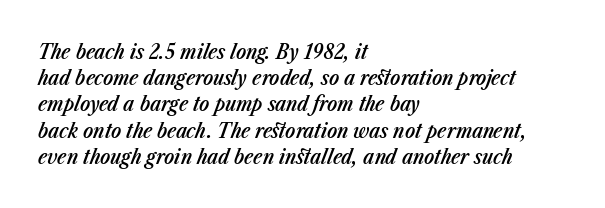
The space beneath each line is pristine and unruled. The rendering uses a moderate line-height, typical for paragraphs. Italic: yes, the glyphs are oblique. Casual observation: everything's shoved over to the left. Semibold letterforms, between regular and bold. Between one letter and the next there's only the usual sliver of space.
